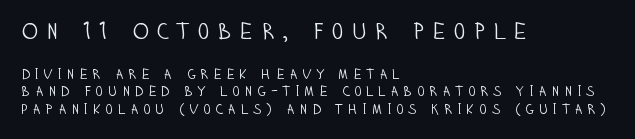
The image shows 23 px text type, upright; set left-aligned, line spacing 1.24x, unusually wide letter spacing (+0.31 em), not underlined; the first (top) block is 1.64x larger.
